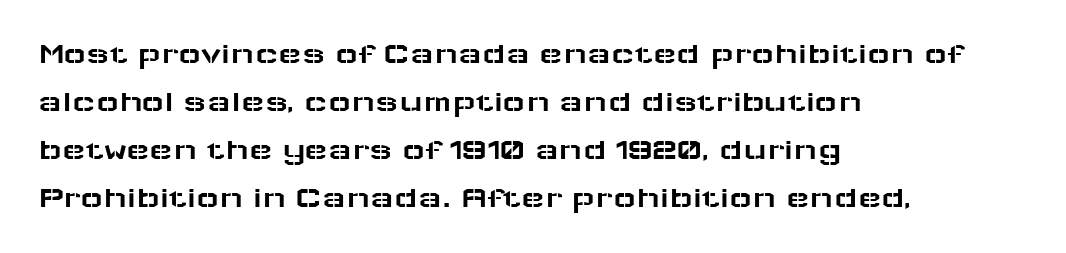
Q: Is the text italic (slanted)? A: No, it is upright.
Q: Is the typeface a serif or a sans-serif typeface? A: Sans-serif.
Q: Is the text underlined? A: No.
Q: How is the paragraph aligned? A: Left-aligned.
Q: Is the spacing between letters normal or unusually wide? A: Normal.
Q: Is the spacing between lines tight, normal or loose? A: Normal.
Q: Width (condensed, normal, or wide)? A: Wide.
Q: Stroke contrast? A: Low.
Q: x-height? A: Medium.
Q: Monospaced? A: No.
